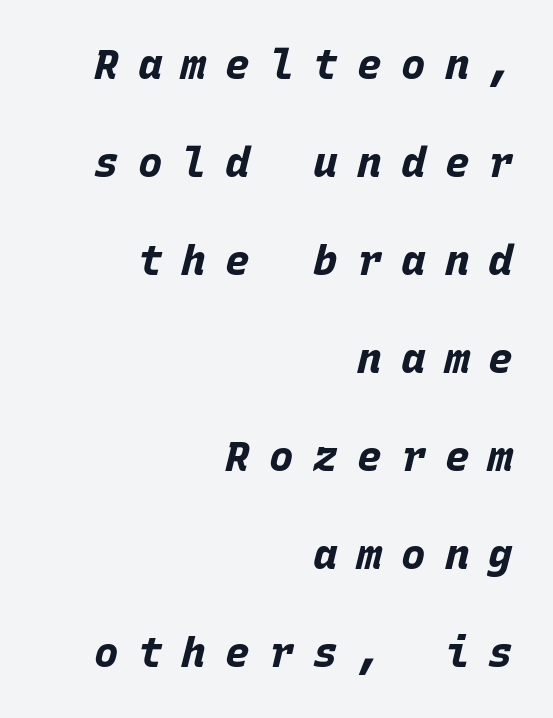
The image shows 41 px bold type, italic (leaning right), monospaced; set right-aligned, loose line spacing (2.39x), unusually wide letter spacing (+0.47 em), not underlined; low stroke contrast and a large x-height.
